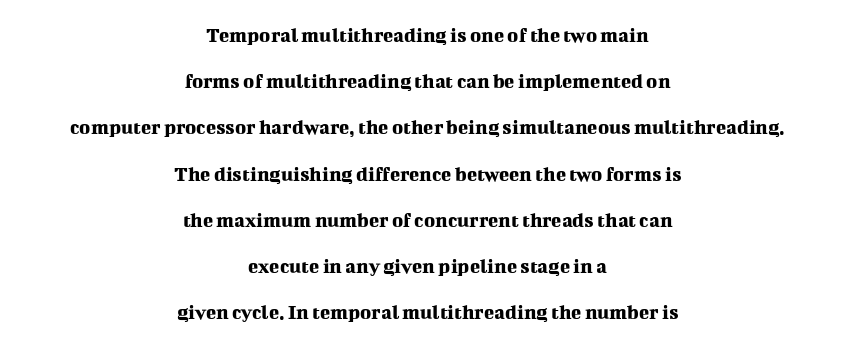
Leading is clearly above the norm, producing a sparse column. Characters follow at the spacing the type designer built in. Beneath every word, the page is bare. The typesetter chose a symmetrical, centered arrangement here. The letters stand upright; this is a roman face.
